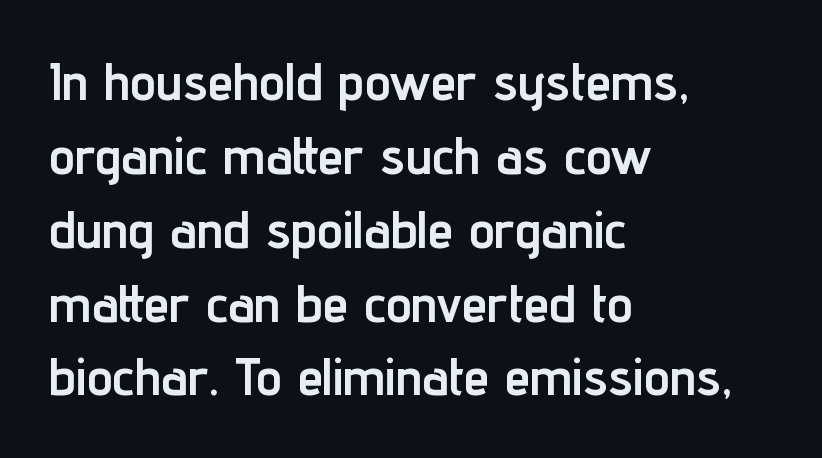
The image shows 52 px semibold, condensed sans-serif type, upright; set left-aligned, normal line spacing (1.42x), normal letter spacing, not underlined; low stroke contrast and a medium x-height.
